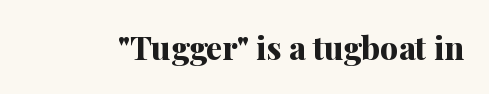
The glyphs in this specimen are seriffed. The letters sit at their default tracking, neither squeezed nor spread. A bare baseline throughout the passage. The letters advance in unequal steps, a hallmark of proportional type.
